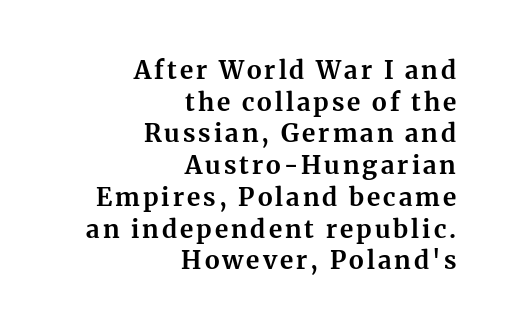
{"italic": "no", "bold": "yes", "underline": "no", "align": "right", "line_spacing": "normal", "line_spacing_ratio": 1.27, "glyph_px": 25}
